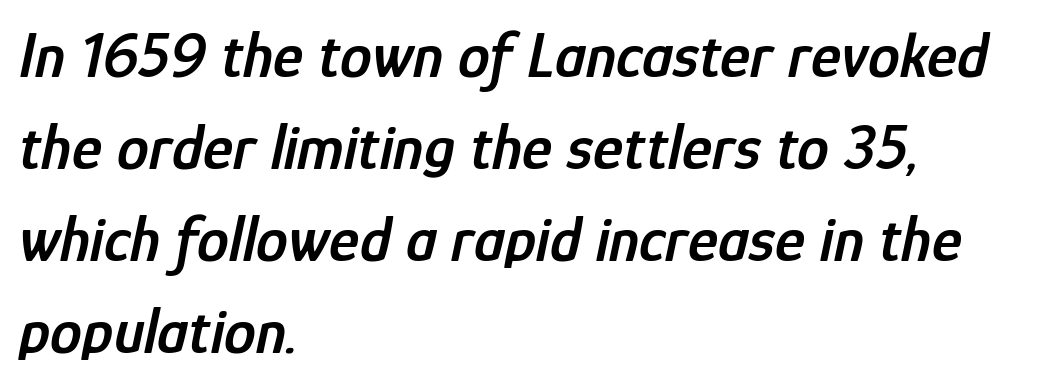
Q: Is the text bold? A: Semi-bold.
Q: Is the text italic (slanted)? A: Yes, it leans right by about 12 degrees.
Q: Is the text underlined? A: No.
Q: How is the paragraph aligned? A: Left-aligned.
Q: Is the spacing between letters normal or unusually wide? A: Normal.
Q: Is the spacing between lines tight, normal or loose? A: Normal.
Q: Width (condensed, normal, or wide)? A: Condensed.
Q: Stroke contrast? A: Low.
Q: x-height? A: Medium.
Q: Monospaced? A: No.
